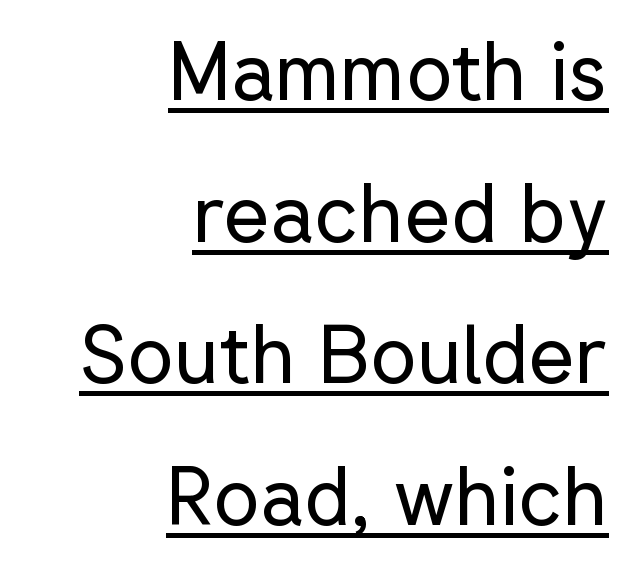
The image shows 80 px regular-weight sans-serif type, upright; set right-aligned, line spacing 1.77x, normal letter spacing, underlined; low stroke contrast and a medium x-height.
